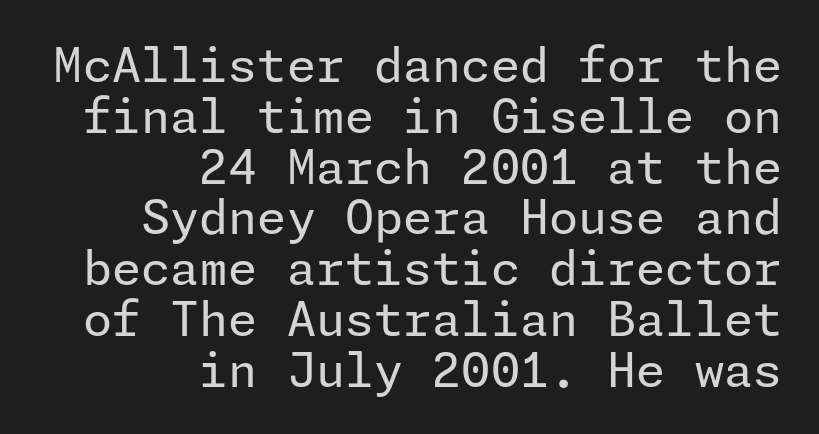
The image shows 47 px regular-weight sans-serif type, upright; set right-aligned, tight line spacing (1.08x), normal letter spacing, not underlined; low stroke contrast and a medium x-height.
